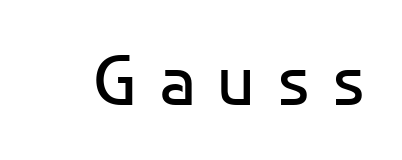
The strip under each line holds only bare page. Heft: none added — not bold. The type family on display is of the sans-serif kind. The passage shown is typed in a proportional face where columns would drift. A typesetter would mark this as roman, not italic.
